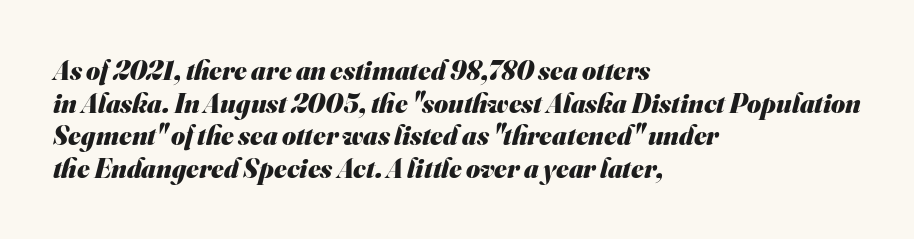
A classic flush-left, rag-right setting is used for this passage. Lines of text with bare space underneath. The horizontal fit of the characters is conventional and even. Strong, thick strokes mark this as bold type.
